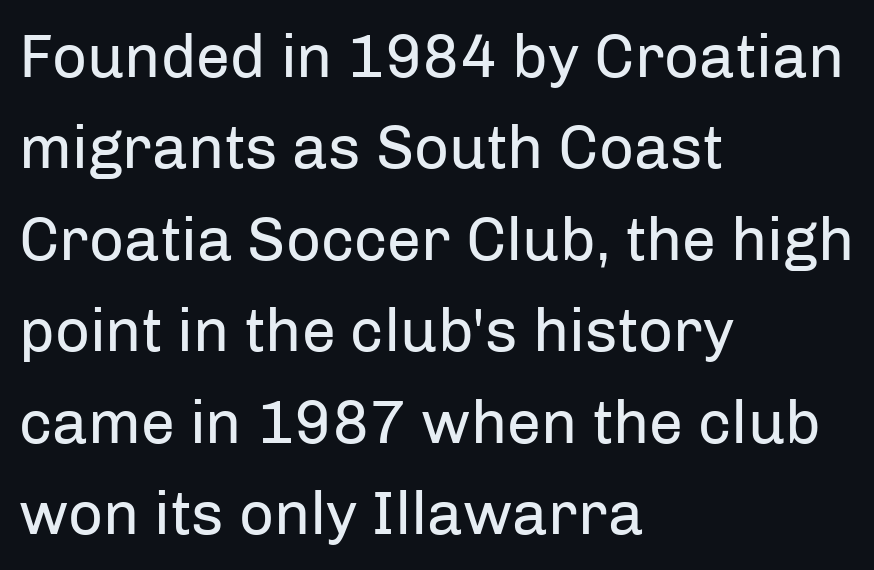
A typesetter would mark this as roman, not italic. These lines keep a tight, regular rhythm from letter to letter. The cut favours lightness, reaching ordinary text weight at its darkest. The glyphs in this specimen are sans serif. The rows are spaced the way most documents space them.
